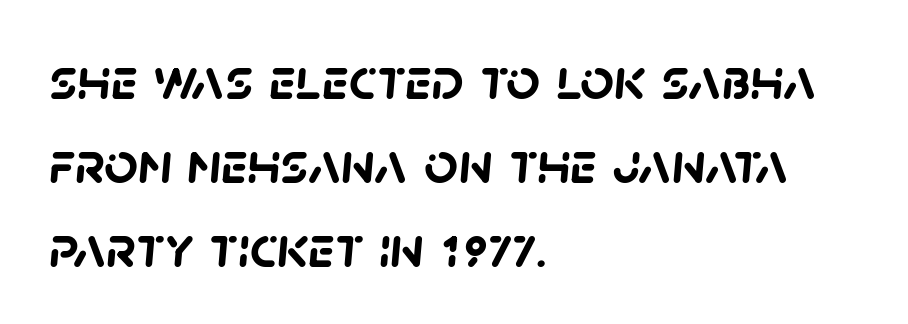
{"serif": "no", "bold": "yes", "weight": "semibold", "width": "normal", "stroke_contrast": "low", "x_height": "large", "monospaced": "no", "underline": "no", "align": "left", "line_spacing": "normal", "line_spacing_ratio": 1.42, "letter_spacing": "normal", "letter_spacing_em": 0.0, "glyph_px": 59}
